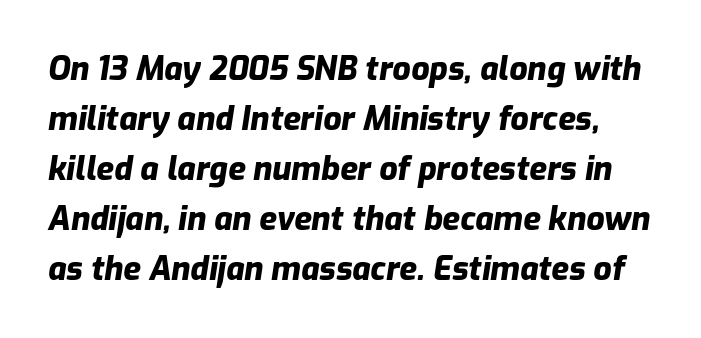
The image shows 32 px heavy type, italic (leaning right); set normal line spacing (1.56x), normal letter spacing, not underlined; low stroke contrast and a medium x-height.
